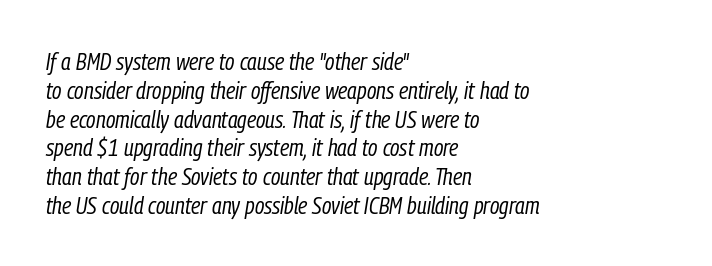
Is the block centered? No — it sits flush against the left margin. Tall strokes in this sample are angled rather than plumb. Type without underlining. No heavy texture on the line: the type isn't bold. These lines keep a tight, regular rhythm from letter to letter.
